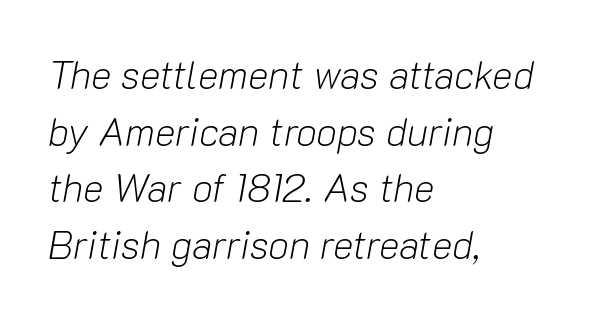
Q: Is the text bold? A: No.
Q: Is the text italic (slanted)? A: Yes, it leans right by about 10 degrees.
Q: Is the text underlined? A: No.
Q: How is the paragraph aligned? A: Left-aligned.
Q: Is the spacing between letters normal or unusually wide? A: Normal.
Q: Is the spacing between lines tight, normal or loose? A: Normal.
Q: Width (condensed, normal, or wide)? A: Normal.
Q: Stroke contrast? A: Low.
Q: x-height? A: Medium.
Q: Monospaced? A: No.
